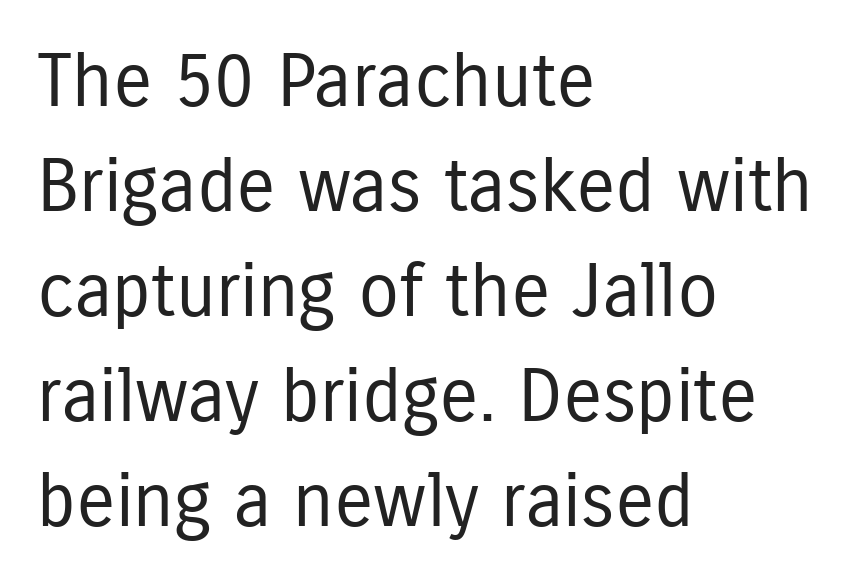
Is this a fixed-width face? No — the glyphs have proportional, varying widths. Unlike a traditional serif, this face leaves its strokes unadorned. Counters stay open thanks to moderate or lighter strokes. Characters follow at the spacing the type designer built in. The paragraph shown leans on its left margin.
